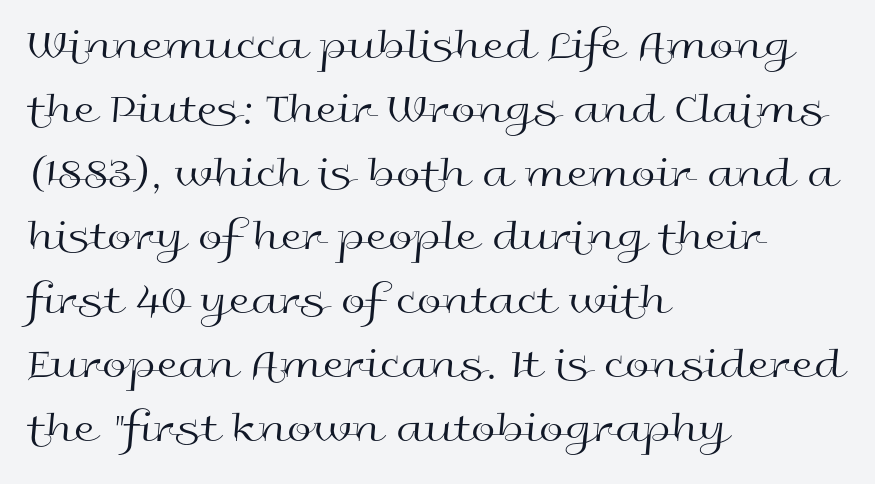
Q: Is the text bold? A: No.
Q: Is the text italic (slanted)? A: No, it is upright.
Q: Is the typeface a serif or a sans-serif typeface? A: Sans-serif.
Q: Is the text underlined? A: No.
Q: How is the paragraph aligned? A: Left-aligned.
Q: Is the spacing between letters normal or unusually wide? A: Normal.
Q: Is the spacing between lines tight, normal or loose? A: Normal.
Q: Width (condensed, normal, or wide)? A: Wide.
Q: x-height? A: Medium.
Q: Monospaced? A: No.
